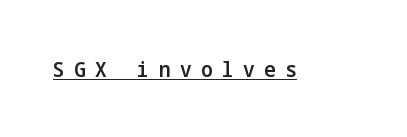
Q: Is the text bold? A: Semi-bold.
Q: Is the text italic (slanted)? A: No, it is upright.
Q: Is the text underlined? A: Yes.
Q: Is the spacing between letters normal or unusually wide? A: Unusually wide.
